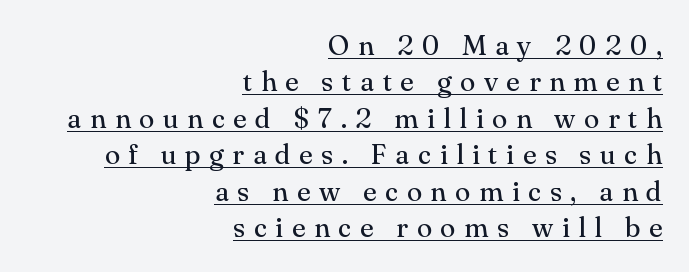
The image shows 28 px regular-weight serif type, upright; set right-aligned, normal line spacing (1.3x), unusually wide letter spacing (+0.31 em), underlined; medium stroke contrast and a small x-height.
